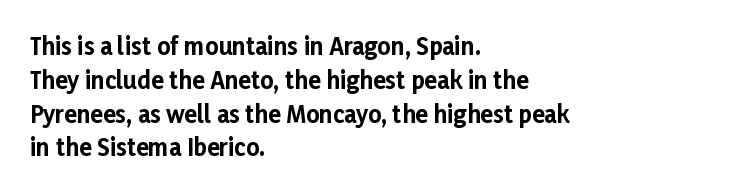
Q: Is the text bold? A: Yes.
Q: Is the text italic (slanted)? A: No, it is upright.
Q: Is the text underlined? A: No.
Q: How is the paragraph aligned? A: Left-aligned.
Q: Is the spacing between letters normal or unusually wide? A: Normal.
Q: Is the spacing between lines tight, normal or loose? A: Normal.
